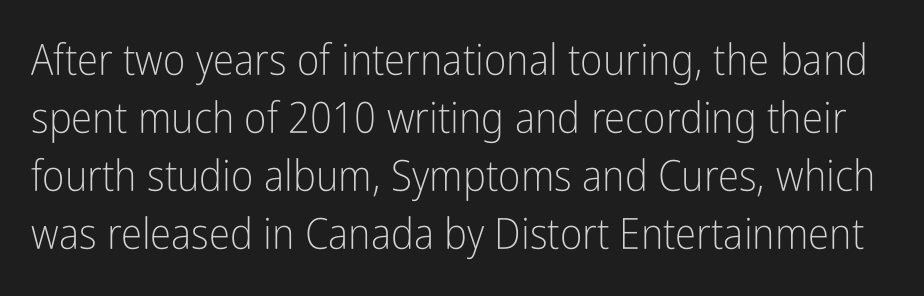
Stems here are at most as thick as an everyday book face. No feet cap the strokes, marking this as sans-serif type. These lines keep a tight, regular rhythm from letter to letter. Baseline-to-baseline distance is the conventional proportion of letter height. This is the regular roman posture of the typeface.
